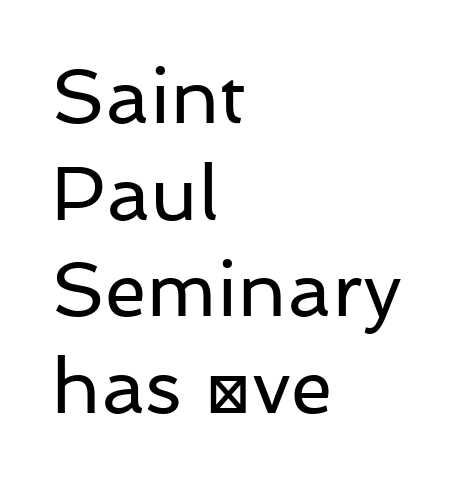
{"serif": "no", "italic": "no", "bold": "no", "weight": "regular", "width": "normal", "stroke_contrast": "low", "x_height": "medium", "monospaced": "no", "underline": "no", "align": "left", "line_spacing": "normal", "line_spacing_ratio": 1.27, "letter_spacing": "normal", "letter_spacing_em": 0.0, "glyph_px": 76}
